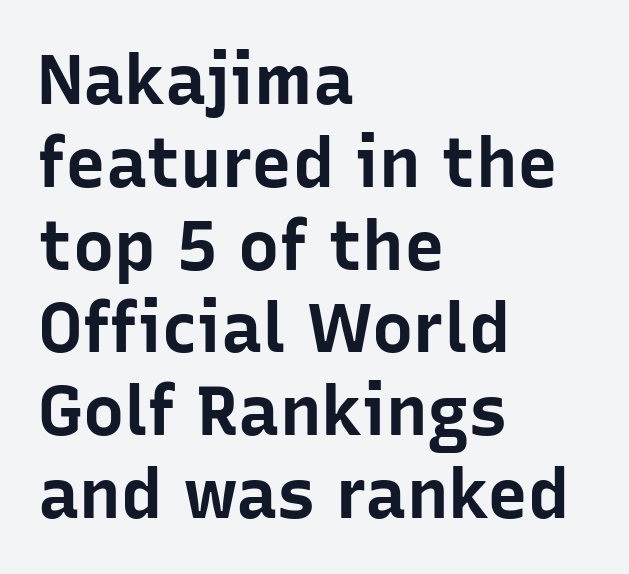
{"serif": "no", "italic": "no", "bold": "yes", "weight": "bold", "width": "normal", "stroke_contrast": "low", "x_height": "medium", "monospaced": "no", "underline": "no", "align": "left", "line_spacing_ratio": 1.2, "letter_spacing": "normal", "letter_spacing_em": 0.0, "glyph_px": 69}
